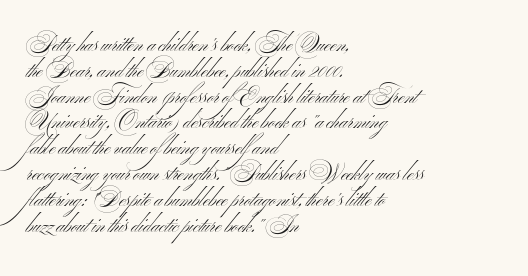
{"bold": "no", "underline": "no", "align": "left", "line_spacing_ratio": 1.23, "letter_spacing": "normal", "letter_spacing_em": 0.0, "glyph_px": 21}
